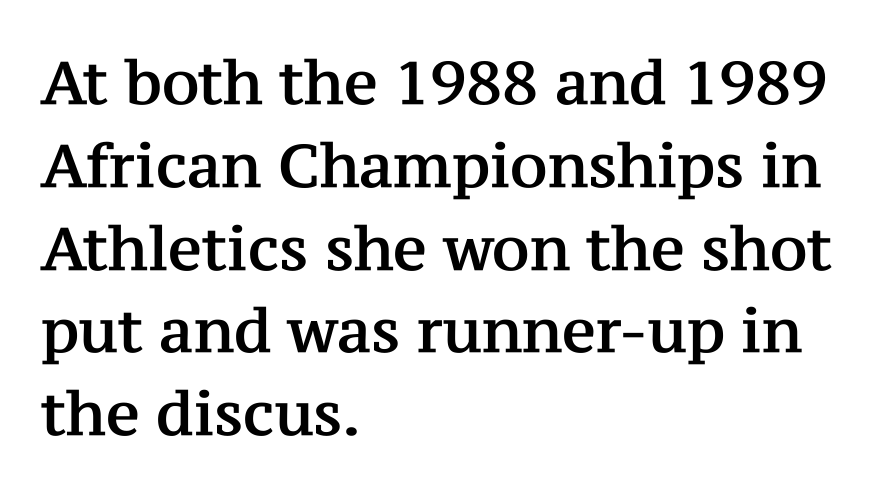
Q: Is the text italic (slanted)? A: No, it is upright.
Q: Is the typeface a serif or a sans-serif typeface? A: Serif.
Q: Is the text underlined? A: No.
Q: How is the paragraph aligned? A: Left-aligned.
Q: Is the spacing between letters normal or unusually wide? A: Normal.
Q: Is the spacing between lines tight, normal or loose? A: Normal.
Q: Width (condensed, normal, or wide)? A: Normal.
Q: Stroke contrast? A: Medium.
Q: x-height? A: Medium.
Q: Monospaced? A: No.
